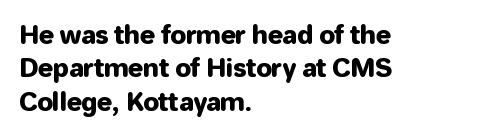
Q: Is the text italic (slanted)? A: No, it is upright.
Q: Is the text underlined? A: No.
Q: How is the paragraph aligned? A: Left-aligned.
Q: Is the spacing between letters normal or unusually wide? A: Normal.
Q: Is the spacing between lines tight, normal or loose? A: Normal.
